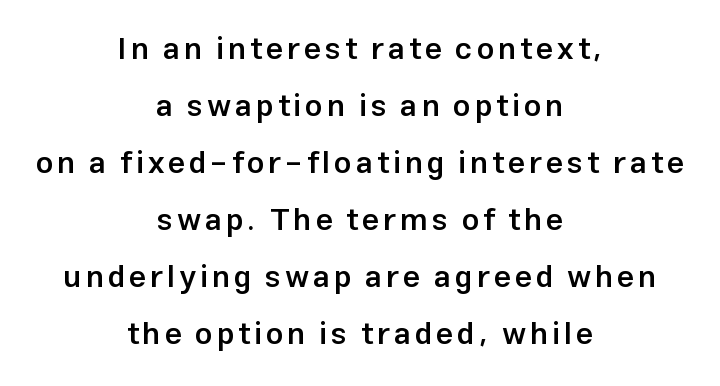
The image shows 31 px semibold sans-serif type, upright; set centered, line spacing 1.84x, not underlined; low stroke contrast and a medium x-height.
